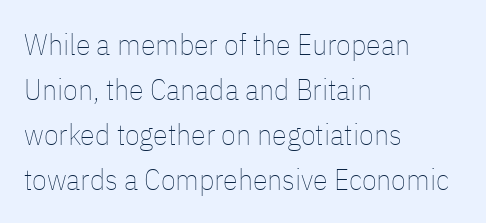
The image shows 30 px thin, condensed type, upright; set left-aligned, normal line spacing (1.5x), normal letter spacing, not underlined; low stroke contrast and a medium x-height.
